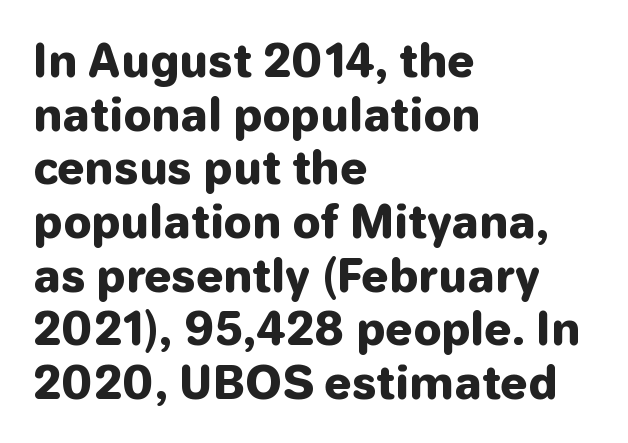
In terms of letterform style, serifs are entirely absent. Bare-footed words on every line. Do the characters align in a grid? No, the font is proportional. This rendering uses left alignment, leaving the right contour irregular.
